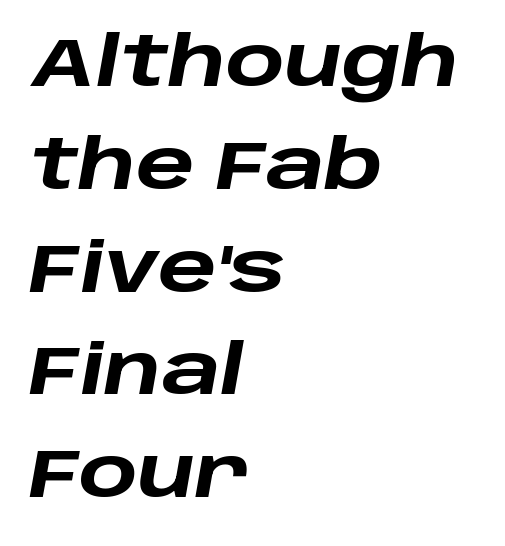
{"italic": "yes", "lean": "right", "slant_degrees": 10, "bold": "yes", "weight": "heavy", "width": "wide", "stroke_contrast": "low", "x_height": "large", "monospaced": "no", "underline": "no", "align": "left", "line_spacing": "normal", "line_spacing_ratio": 1.49, "letter_spacing": "normal", "letter_spacing_em": 0.0, "glyph_px": 69}
